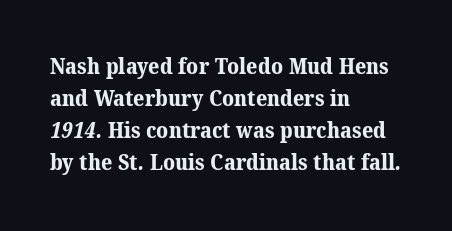
Unmarked baselines from the first word to the last. This rendering leaves character spacing at its baseline value. If you drew a ruler down the left edge, every line would touch it. The rendering uses a bold face; every stroke is thick and dark. Notice how descenders clear the ascenders below comfortably — that's standard leading.
